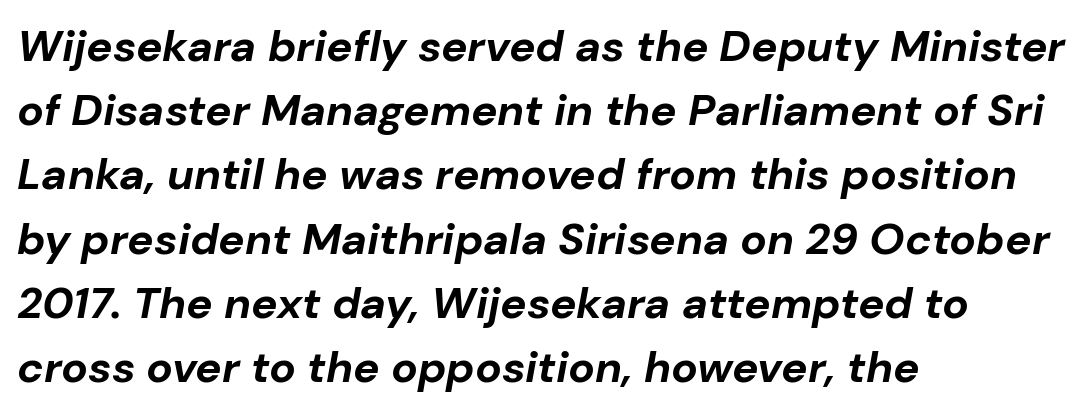
{"italic": "yes", "lean": "right", "slant_degrees": 10, "bold": "yes", "weight": "bold", "width": "normal", "stroke_contrast": "low", "x_height": "medium", "monospaced": "no", "underline": "no", "align": "left", "line_spacing": "normal", "line_spacing_ratio": 1.46, "letter_spacing": "normal", "letter_spacing_em": 0.0, "glyph_px": 44}
